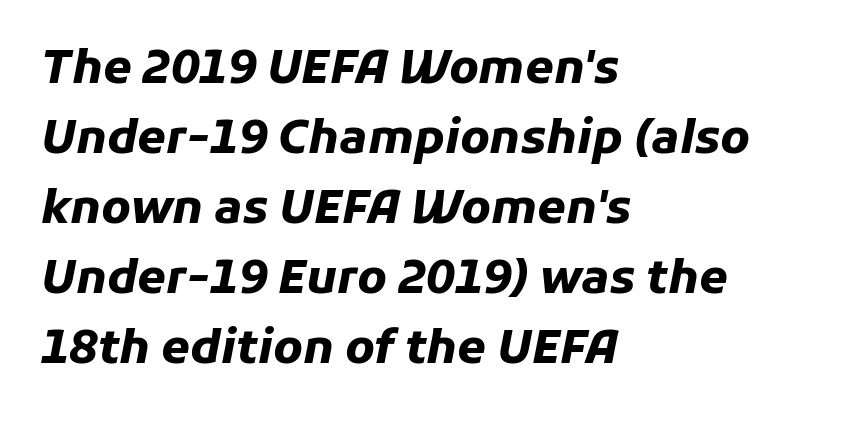
Posture: slanted. Notice how descenders clear the ascenders below comfortably — that's standard leading. Honestly, the letter spacing is just normal — you wouldn't notice it. Check the space under the baseline: it is left empty. These lines are rendered in a variable-pitch font.
